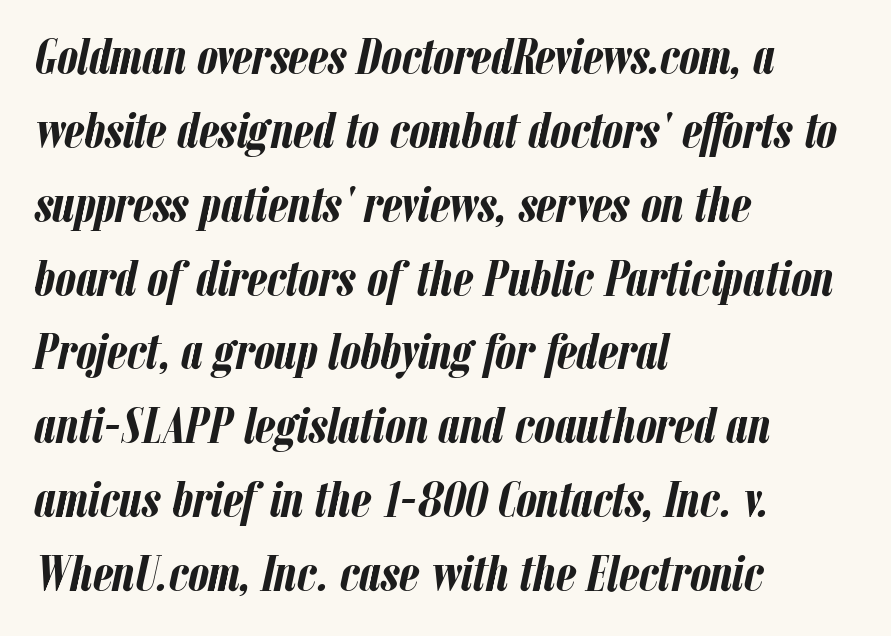
The image shows 52 px semibold, condensed type, italic (leaning right); set left-aligned, normal line spacing (1.42x), normal letter spacing, not underlined; low stroke contrast and a medium x-height.
